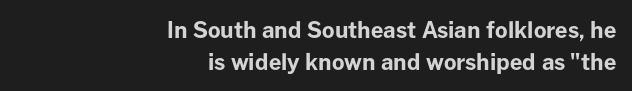
Q: Is the text bold? A: Yes.
Q: Is the text italic (slanted)? A: No, it is upright.
Q: Is the text underlined? A: No.
Q: How is the paragraph aligned? A: Right-aligned.
Q: Is the spacing between letters normal or unusually wide? A: Normal.
Q: Is the spacing between lines tight, normal or loose? A: Normal.
